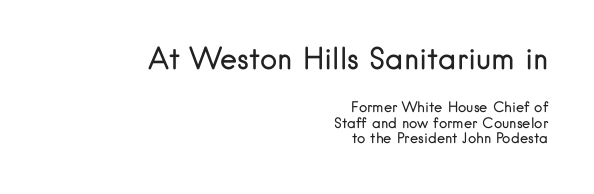
{"serif": "no", "italic": "no", "bold": "no", "weight": "regular", "width": "normal", "stroke_contrast": "low", "x_height": "small", "monospaced": "no", "underline": "no", "align": "right", "line_spacing": "tight", "line_spacing_ratio": 1.11, "letter_spacing": "normal", "letter_spacing_em": 0.0, "larger_block": "first", "size_ratio": 2.07, "glyph_px": 29}
